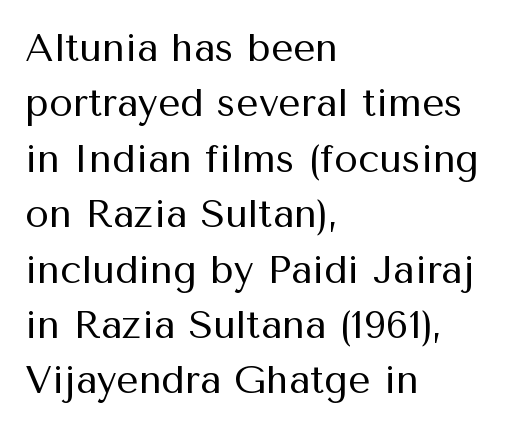
Reading down the block, your eye returns to a fixed left position each line. A clean baseline with only descenders dipping below it. You can tell it's not italic because the verticals are truly vertical. Weight: regular or lighter. Varying glyph widths throughout — classic text-font behaviour. Each letter's strokes conclude bluntly, with no projecting serifs.
